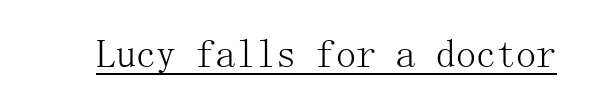
Every word sits above its own underline. In terms of posture, this sample is upright. Observe the serifs anchoring each vertical stroke in this sample. On a weight scale, this lands at 450 or below.
